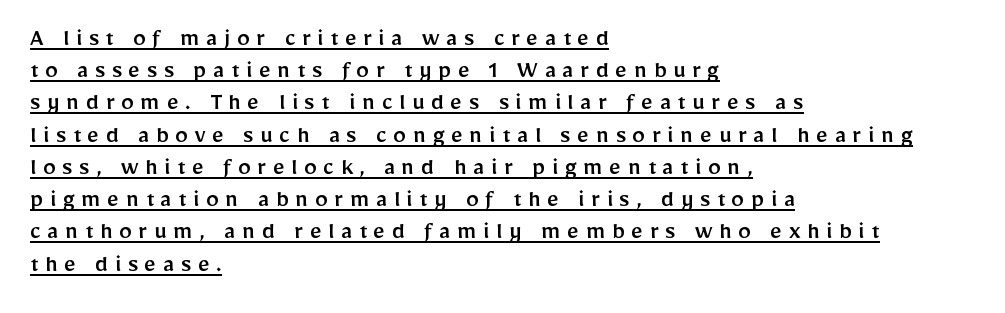
{"italic": "no", "underline": "yes", "align": "left", "line_spacing_ratio": 1.24, "letter_spacing": "wide", "letter_spacing_em": 0.25, "glyph_px": 26}
